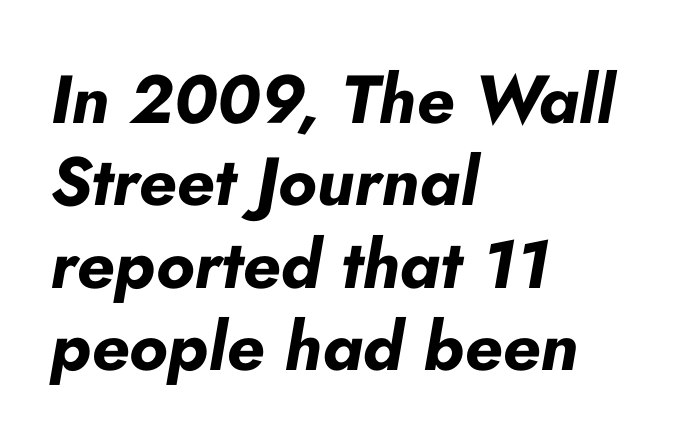
The image shows 68 px bold type, italic (leaning right); set left-aligned, line spacing 1.21x, normal letter spacing, not underlined; low stroke contrast and a small x-height.
